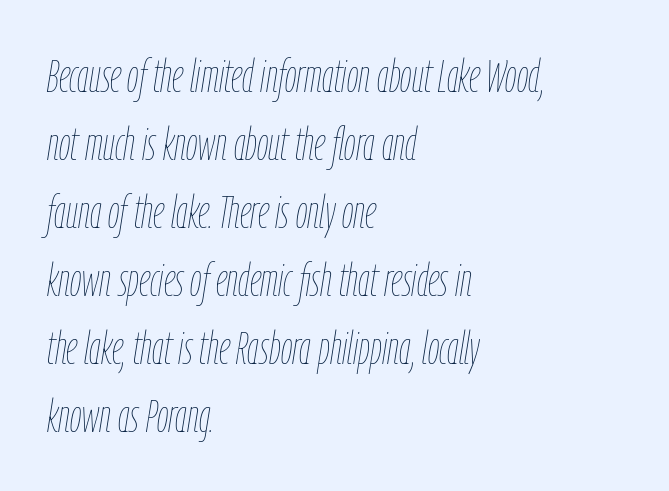
Here the designer chose a conventional face with non-uniform glyph widths. The typeface has the unassuming heft of standard copy or less. Leading matches the norm, producing a regular column. Yep, that's italic — everything's leaning.
